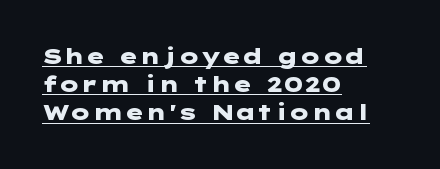
Q: Is the text bold? A: Yes.
Q: Is the text italic (slanted)? A: No, it is upright.
Q: Is the text underlined? A: Yes.
Q: How is the paragraph aligned? A: Left-aligned.
Q: Is the spacing between letters normal or unusually wide? A: Normal.
Q: Is the spacing between lines tight, normal or loose? A: Normal.
